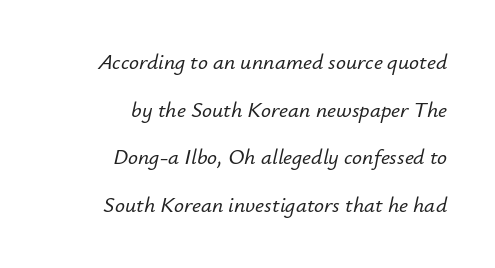
{"italic": "yes", "lean": "right", "slant_degrees": 12, "underline": "no", "align": "right", "line_spacing": "loose", "line_spacing_ratio": 2.17, "letter_spacing": "normal", "letter_spacing_em": 0.0, "glyph_px": 22}
